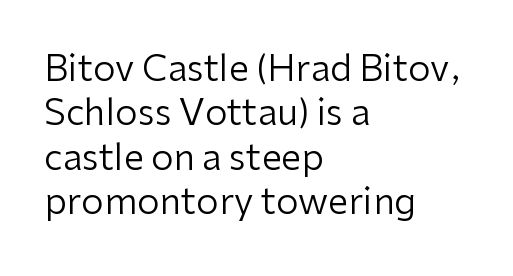
If you drew a line through each stem, it would be perfectly vertical. Note: no serifs on the glyphs. The rendering keeps characters at their native spacing. Stems and bowls with no extra thickness — not bold. Think of a printed novel: that variable character pitch is what you see here.
